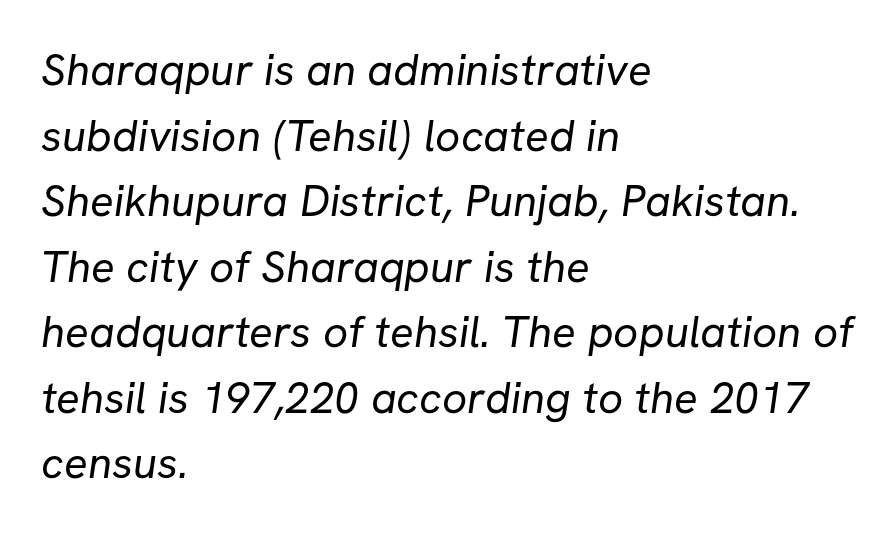
{"serif": "no", "bold": "no", "weight": "regular", "width": "normal", "stroke_contrast": "low", "x_height": "medium", "monospaced": "no", "underline": "no", "align": "left", "line_spacing": "normal", "line_spacing_ratio": 1.49, "letter_spacing": "normal", "letter_spacing_em": 0.0, "glyph_px": 44}
